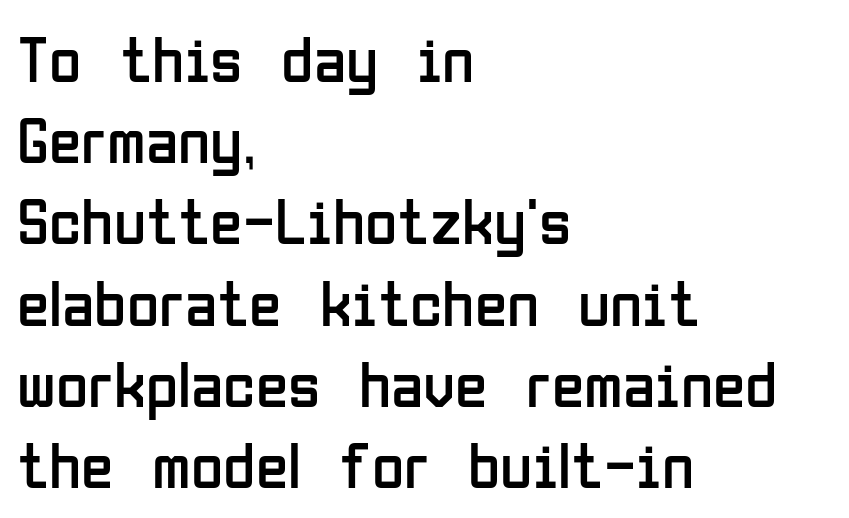
The image shows 66 px regular-weight, condensed sans-serif type, upright; set left-aligned, line spacing 1.23x, normal letter spacing, not underlined; low stroke contrast and a medium x-height.
